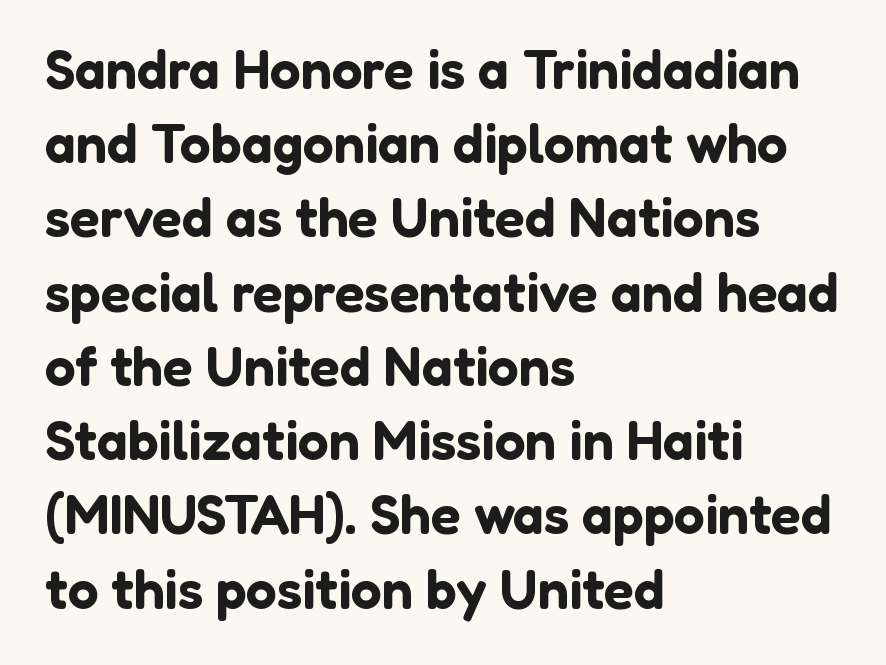
{"serif": "no", "italic": "no", "width": "normal", "stroke_contrast": "low", "x_height": "medium", "monospaced": "no", "underline": "no", "align": "left", "line_spacing": "normal", "line_spacing_ratio": 1.35, "letter_spacing": "normal", "letter_spacing_em": 0.0, "glyph_px": 55}
